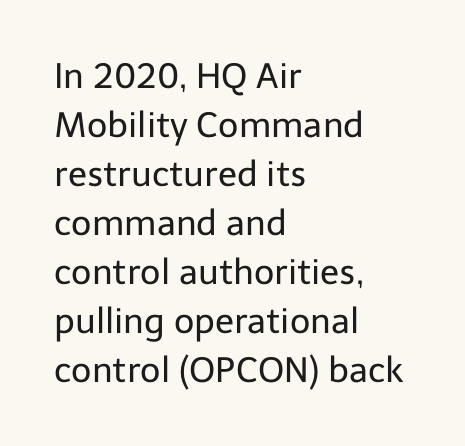
The image shows 35 px regular-weight sans-serif type, upright; set left-aligned, normal line spacing (1.4x), normal letter spacing, not underlined; low stroke contrast and a medium x-height.
